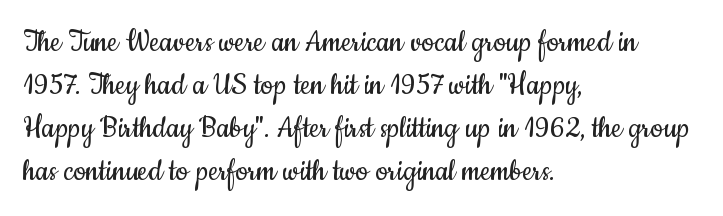
The image shows 35 px regular-weight, condensed sans-serif type; set left-aligned, line spacing 1.23x, normal letter spacing, not underlined; low stroke contrast and a small x-height.
